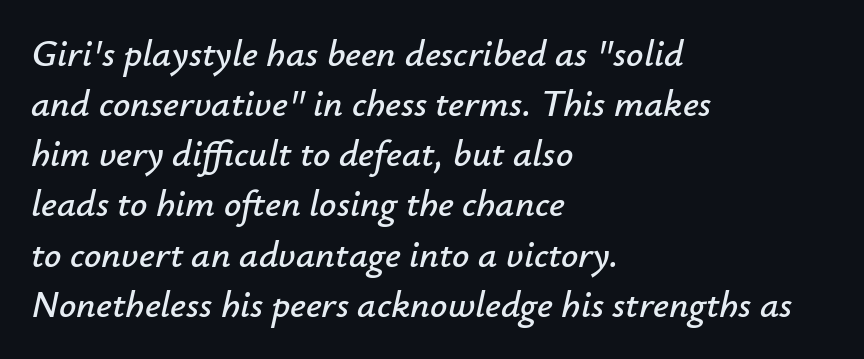
Underlining? Definitely not there. A typesetter would call this leading conventional body-copy spacing. Quick note: italic. The passage shown has conventional tracking throughout. Compared with a centered layout, this one pins lines to the left instead.
